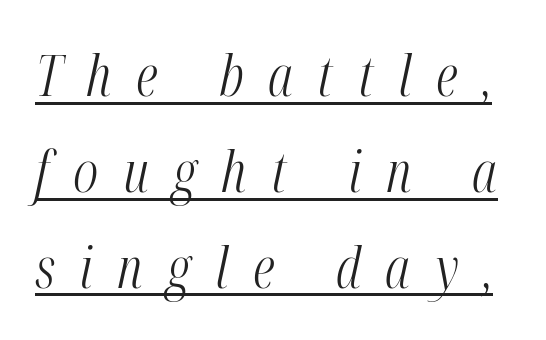
Rows of type keep a routine distance in the vertical direction. This sample uses expanded letter spacing, leaving extra air between glyphs. Every word sits above its own underline. The letterforms sit at book weight or below.
